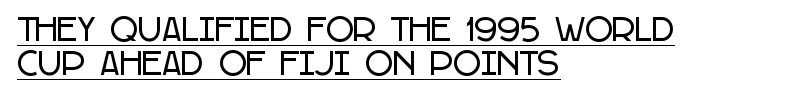
The image shows 30 px condensed sans-serif type, upright; set left-aligned, tight line spacing (1.13x), normal letter spacing, underlined; low stroke contrast and a large x-height.
